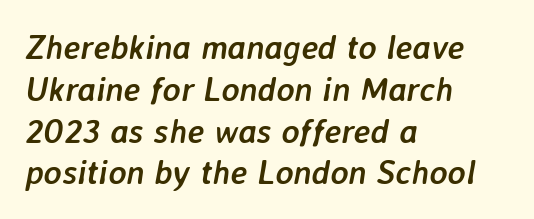
Q: Is the text bold? A: Yes.
Q: Is the text italic (slanted)? A: Yes, it leans right by about 7 degrees.
Q: Is the text underlined? A: No.
Q: How is the paragraph aligned? A: Left-aligned.
Q: Is the spacing between letters normal or unusually wide? A: Normal.
Q: Width (condensed, normal, or wide)? A: Normal.
Q: Stroke contrast? A: Low.
Q: x-height? A: Medium.
Q: Monospaced? A: No.
